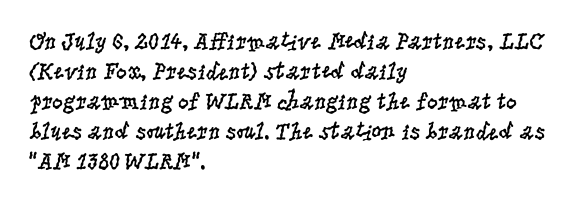
Honestly, there is no underline to notice here at all. Horizontally, the lines are justified to the leading edge only. Bold? No — there's no thickening of the strokes.
